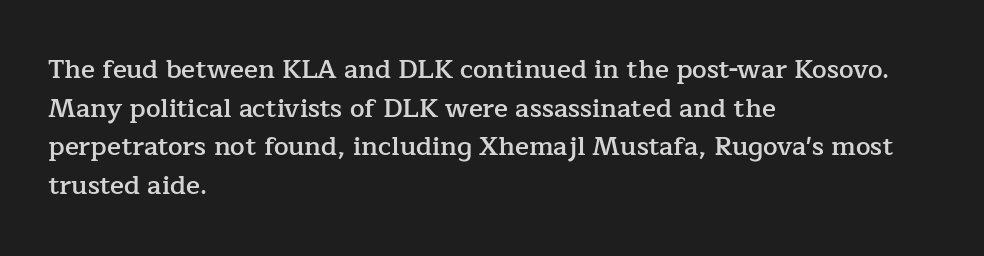
Q: Is the text bold? A: Semi-bold.
Q: Is the text italic (slanted)? A: No, it is upright.
Q: Is the text underlined? A: No.
Q: How is the paragraph aligned? A: Left-aligned.
Q: Is the spacing between letters normal or unusually wide? A: Normal.
Q: Is the spacing between lines tight, normal or loose? A: Normal.
